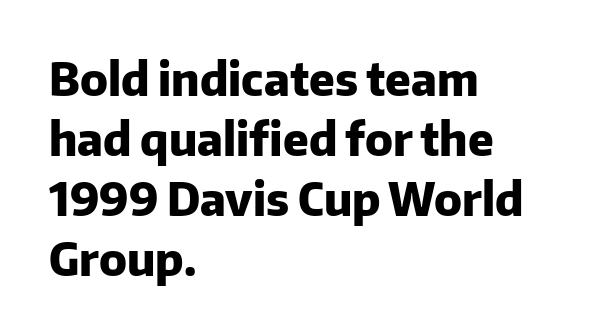
{"serif": "no", "italic": "no", "bold": "yes", "weight": "heavy", "width": "normal", "stroke_contrast": "low", "x_height": "medium", "monospaced": "no", "underline": "no", "align": "left", "line_spacing": "normal", "line_spacing_ratio": 1.33, "letter_spacing": "normal", "letter_spacing_em": 0.0, "glyph_px": 45}
